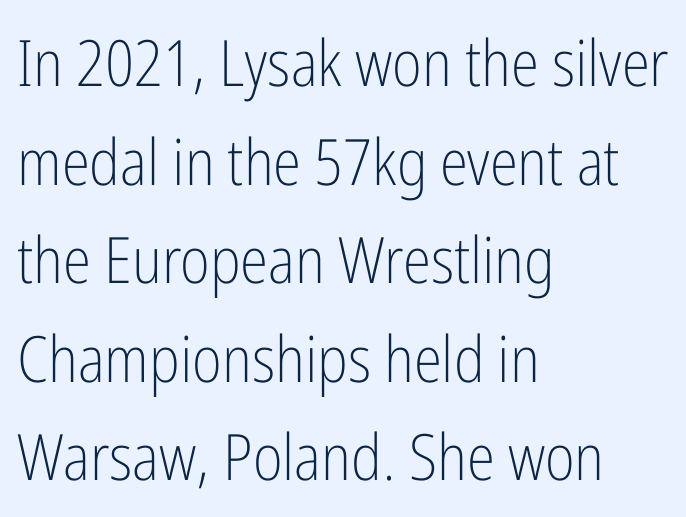
No chunkiness to these letters — they're not bold. Evenly set lines give the paragraph a standard silhouette. Stroke terminals: plain, sans-serif. Do the characters align in a grid? No, the font is proportional. The horizontal fit of the characters is conventional and even.
